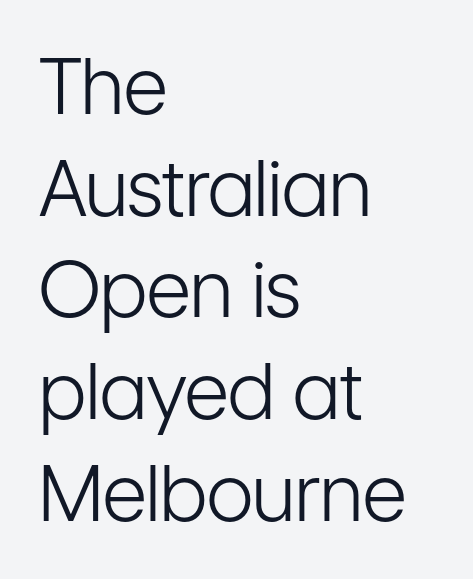
The typography opts for an upright posture over an oblique one. Regular leading. Tracking value appears to be zero — textbook default spacing. Descender tails drop into unmarked territory. Does the copy run flush right? No — it runs flush left.
